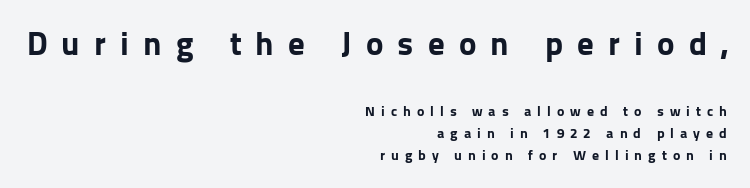
Q: Is the text bold? A: Yes.
Q: Is the text italic (slanted)? A: No, it is upright.
Q: Is the typeface a serif or a sans-serif typeface? A: Sans-serif.
Q: Is the text underlined? A: No.
Q: How is the paragraph aligned? A: Right-aligned.
Q: Is the spacing between letters normal or unusually wide? A: Unusually wide.
Q: Is the spacing between lines tight, normal or loose? A: Normal.
Q: Which block of text is set in a larger size, the first (top) or the second (bottom)? A: The first (top) one.
Q: Width (condensed, normal, or wide)? A: Normal.
Q: Stroke contrast? A: Low.
Q: x-height? A: Medium.
Q: Monospaced? A: No.
